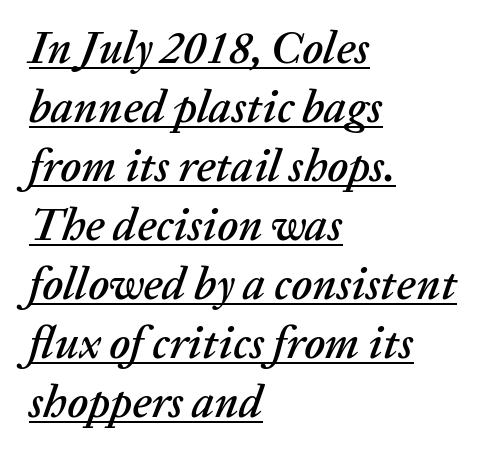
The image shows 45 px text type, italic (leaning right); set left-aligned, normal line spacing (1.31x), normal letter spacing, underlined; low stroke contrast and a medium x-height.
